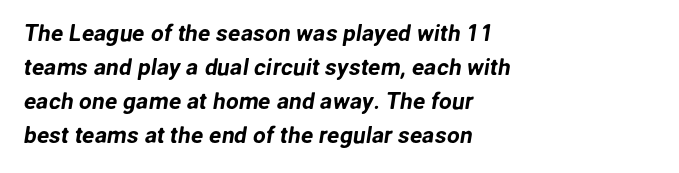
The image shows 23 px text type; set left-aligned, normal line spacing (1.48x), normal letter spacing, not underlined.
